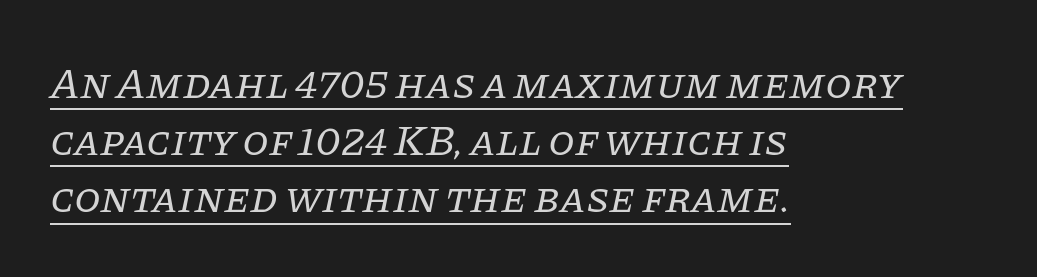
Is the letter spacing exaggerated? No — it looks like the ordinary default. The rendering uses a moderate line-height, typical for paragraphs. Each line of the rendering has a horizontal stroke beneath the glyphs. The passage shown leans; its letterforms are oblique.
